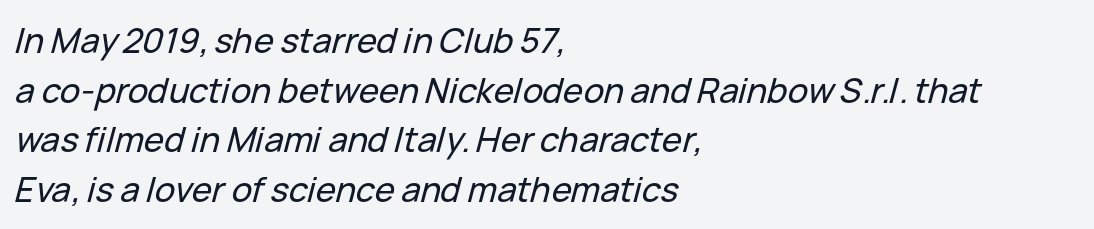
Q: Is the text italic (slanted)? A: Yes, it leans right by about 15 degrees.
Q: Is the text underlined? A: No.
Q: How is the paragraph aligned? A: Left-aligned.
Q: Is the spacing between letters normal or unusually wide? A: Normal.
Q: Is the spacing between lines tight, normal or loose? A: Normal.
Q: Width (condensed, normal, or wide)? A: Normal.
Q: Stroke contrast? A: Low.
Q: x-height? A: Medium.
Q: Monospaced? A: No.
